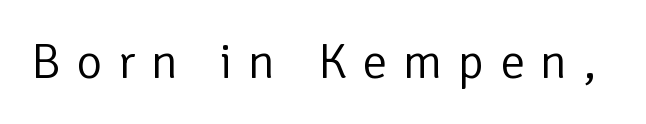
Q: Is the text bold? A: No.
Q: Is the text italic (slanted)? A: No, it is upright.
Q: Is the typeface a serif or a sans-serif typeface? A: Sans-serif.
Q: Is the text underlined? A: No.
Q: Is the spacing between letters normal or unusually wide? A: Unusually wide.
Q: Width (condensed, normal, or wide)? A: Normal.
Q: Stroke contrast? A: Low.
Q: x-height? A: Medium.
Q: Monospaced? A: No.
